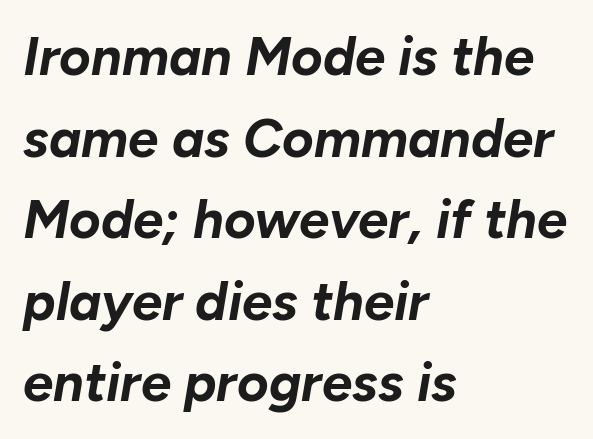
Is this a fixed-width face? No — the glyphs have proportional, varying widths. Inter-character spacing is left at the font's built-in metrics. This is oblique type, the kind used for emphasis or titles. How would I describe the line gaps? Plain and ordinary. Is the type bold? Yes — the strokes are clearly thick and heavy.
